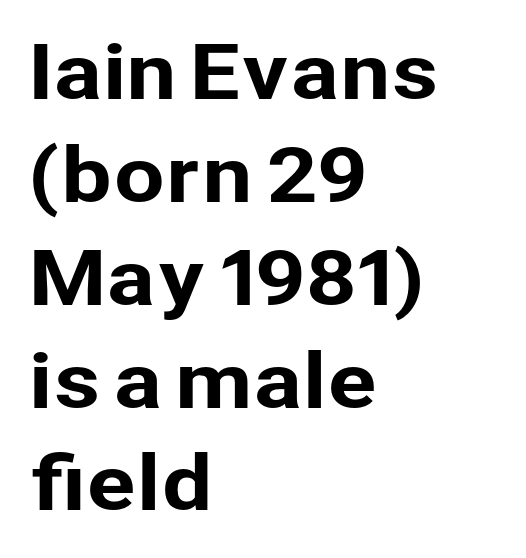
{"serif": "no", "italic": "no", "width": "normal", "stroke_contrast": "low", "x_height": "medium", "monospaced": "no", "underline": "no", "align": "left", "line_spacing": "normal", "line_spacing_ratio": 1.39, "letter_spacing": "normal", "letter_spacing_em": 0.0, "glyph_px": 74}
